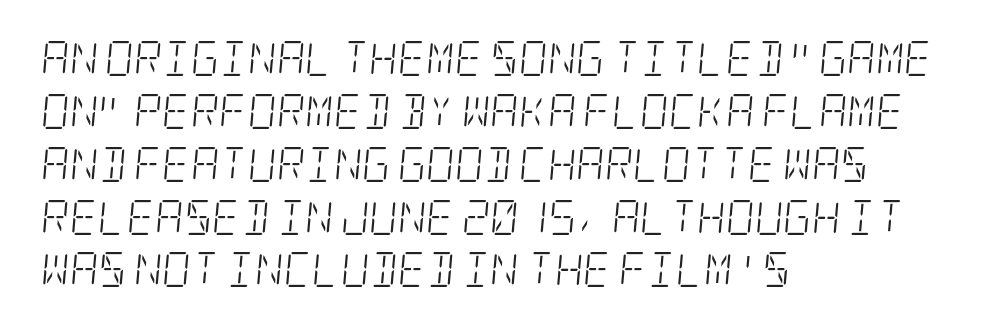
{"serif": "yes", "italic": "yes", "lean": "right", "slant_degrees": 5, "bold": "no", "weight": "light", "width": "condensed", "stroke_contrast": "low", "x_height": "large", "underline": "no", "align": "left", "line_spacing": "normal", "line_spacing_ratio": 1.51, "letter_spacing": "normal", "letter_spacing_em": 0.0, "glyph_px": 35}
